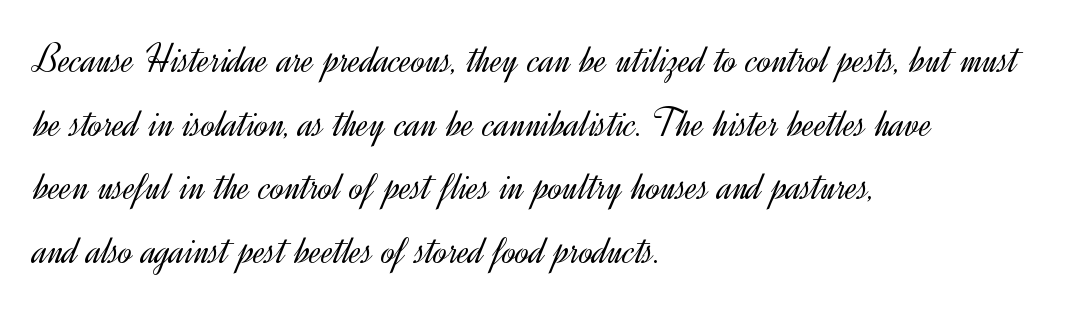
Q: Is the text bold? A: No.
Q: Is the text italic (slanted)? A: Yes.
Q: Is the typeface a serif or a sans-serif typeface? A: Sans-serif.
Q: Is the text underlined? A: No.
Q: How is the paragraph aligned? A: Left-aligned.
Q: Is the spacing between letters normal or unusually wide? A: Normal.
Q: Is the spacing between lines tight, normal or loose? A: Normal.
Q: Width (condensed, normal, or wide)? A: Normal.
Q: x-height? A: Small.
Q: Monospaced? A: No.
